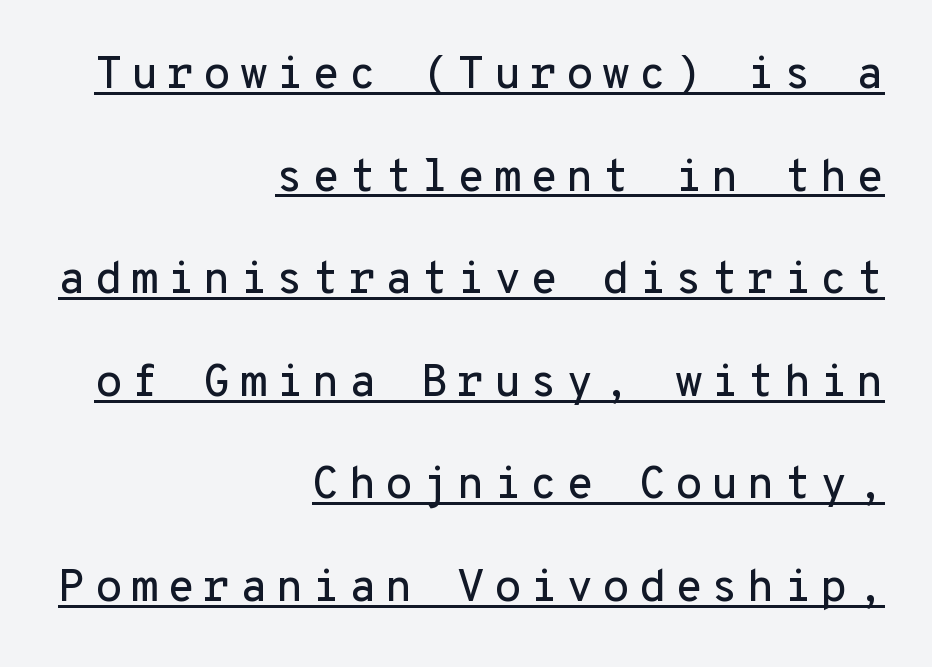
The image shows 45 px sans-serif type, upright, monospaced; set right-aligned, loose line spacing (2.28x), underlined; low stroke contrast and a medium x-height.
